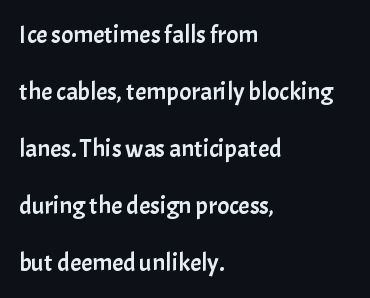
Q: Is the text italic (slanted)? A: No, it is upright.
Q: Is the text underlined? A: No.
Q: How is the paragraph aligned? A: Left-aligned.
Q: Is the spacing between letters normal or unusually wide? A: Normal.
Q: Is the spacing between lines tight, normal or loose? A: Loose.
